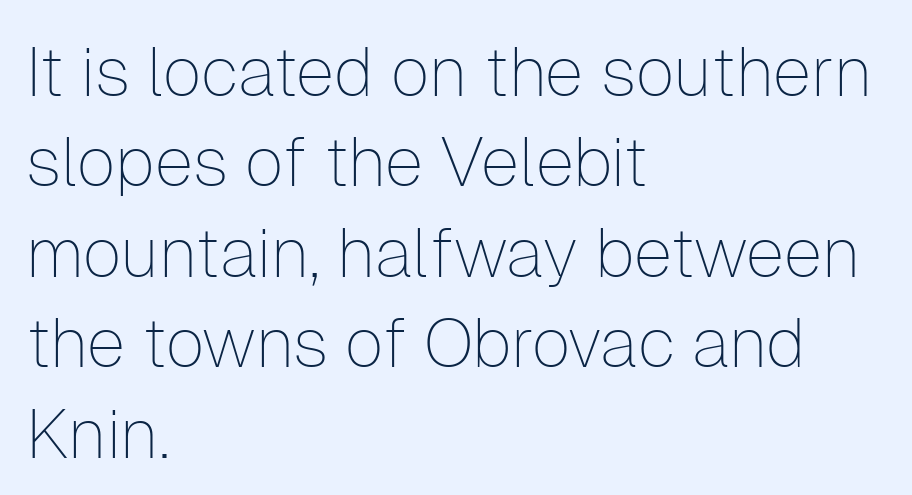
Q: Is the text bold? A: No.
Q: Is the text italic (slanted)? A: No, it is upright.
Q: Is the typeface a serif or a sans-serif typeface? A: Sans-serif.
Q: Is the text underlined? A: No.
Q: How is the paragraph aligned? A: Left-aligned.
Q: Is the spacing between letters normal or unusually wide? A: Normal.
Q: Is the spacing between lines tight, normal or loose? A: Normal.
Q: Width (condensed, normal, or wide)? A: Normal.
Q: Stroke contrast? A: Low.
Q: x-height? A: Medium.
Q: Monospaced? A: No.
